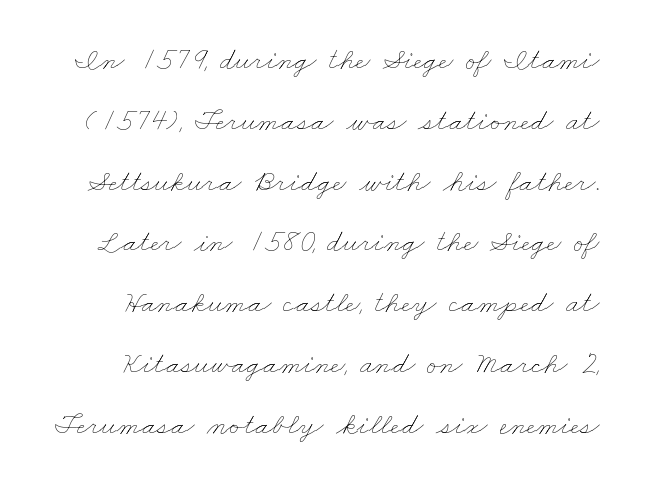
{"bold": "no", "weight": "thin", "width": "wide", "stroke_contrast": "low", "x_height": "small", "monospaced": "no", "underline": "no", "line_spacing": "loose", "line_spacing_ratio": 1.96, "letter_spacing": "normal", "letter_spacing_em": 0.0, "glyph_px": 31}
